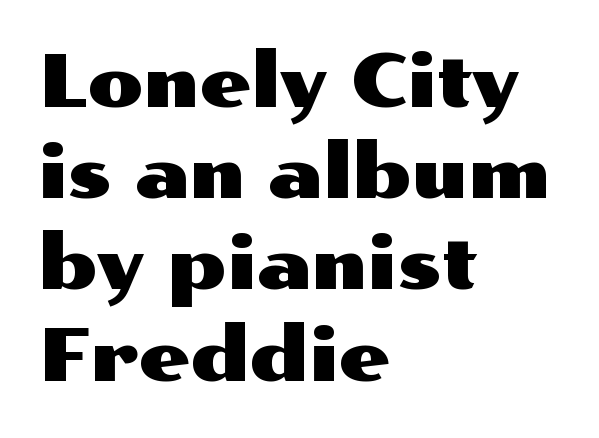
{"serif": "no", "italic": "no", "width": "wide", "stroke_contrast": "medium", "x_height": "medium", "monospaced": "no", "underline": "no", "align": "left", "line_spacing": "normal", "line_spacing_ratio": 1.25, "letter_spacing": "normal", "letter_spacing_em": 0.0, "glyph_px": 73}
